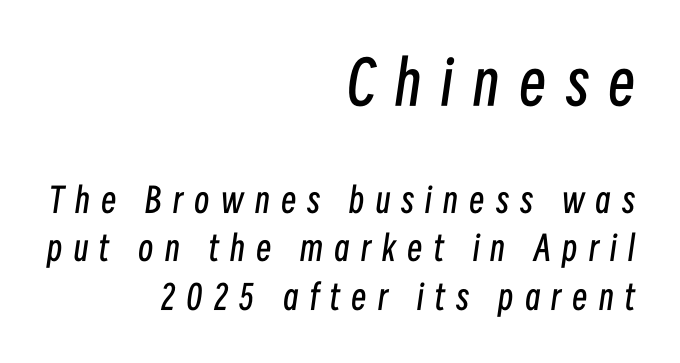
Type without underlining. Is the lower block the larger one? No — the upper block carries the bigger type. The gaps between neighbouring characters are conspicuously large. Vertical spacing — default. If you drew a ruler down the right edge, every line would touch it. Yep, that's italic — everything's leaning.
